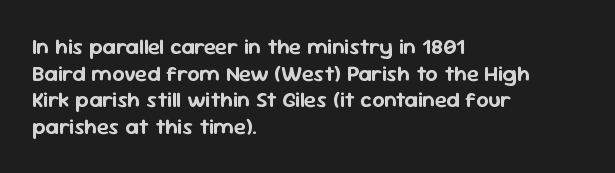
The image shows 22 px text type, upright; set left-aligned, line spacing 1.21x, normal letter spacing, not underlined.
